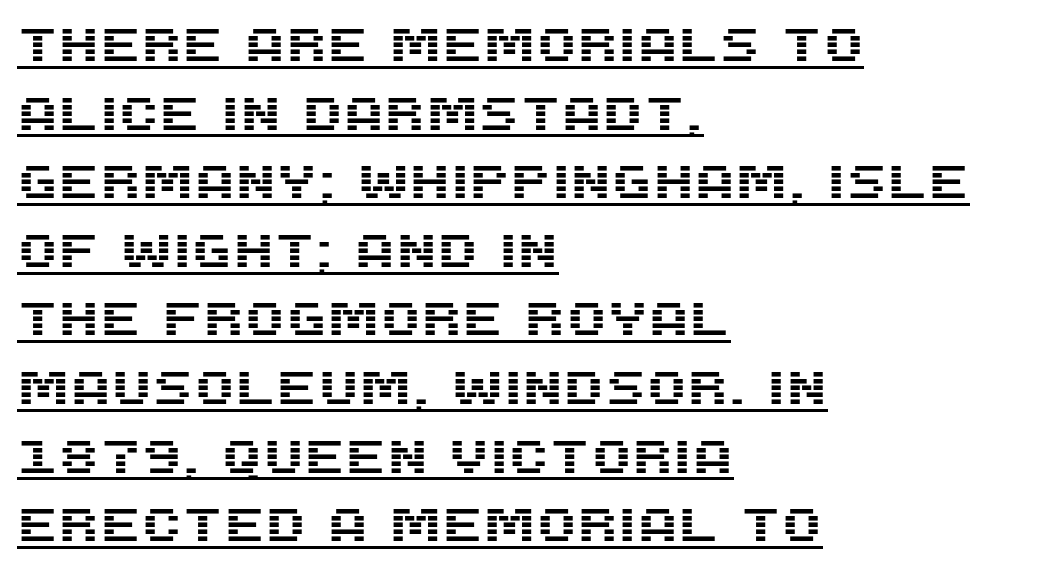
{"serif": "no", "italic": "no", "width": "normal", "stroke_contrast": "medium", "x_height": "large", "monospaced": "no", "underline": "yes", "align": "left", "line_spacing": "normal", "line_spacing_ratio": 1.46, "letter_spacing": "normal", "letter_spacing_em": 0.0, "glyph_px": 47}
